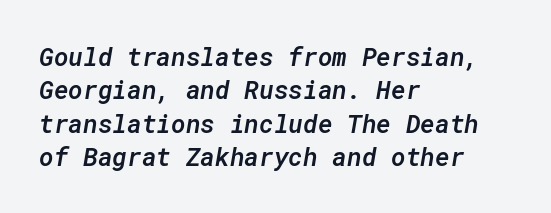
Q: Is the text bold? A: Semi-bold.
Q: Is the text italic (slanted)? A: Yes, it leans right by about 10 degrees.
Q: Is the text underlined? A: No.
Q: How is the paragraph aligned? A: Left-aligned.
Q: Is the spacing between letters normal or unusually wide? A: Normal.
Q: Is the spacing between lines tight, normal or loose? A: Normal.
